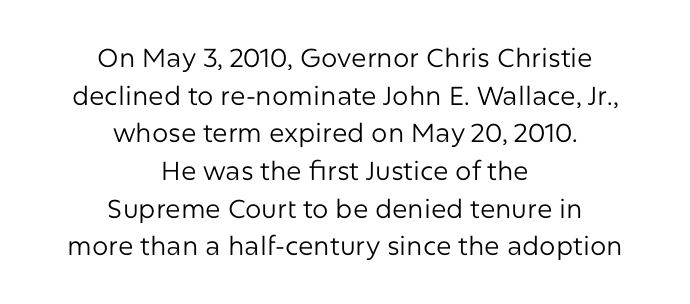
The passage is arranged like a title page — every line centered. Nope, not italic — everything's standing straight. Bold? No — there's no thickening of the strokes. Anything drawn beneath the words? Only blank space.
